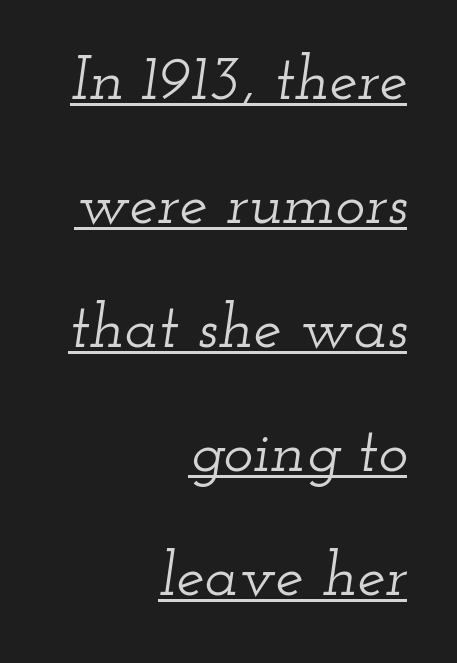
Q: Is the text italic (slanted)? A: Yes, it leans right by about 12 degrees.
Q: Is the typeface a serif or a sans-serif typeface? A: Serif.
Q: Is the text underlined? A: Yes.
Q: How is the paragraph aligned? A: Right-aligned.
Q: Is the spacing between letters normal or unusually wide? A: Normal.
Q: Is the spacing between lines tight, normal or loose? A: Loose.
Q: Width (condensed, normal, or wide)? A: Wide.
Q: Stroke contrast? A: Low.
Q: x-height? A: Small.
Q: Monospaced? A: No.
